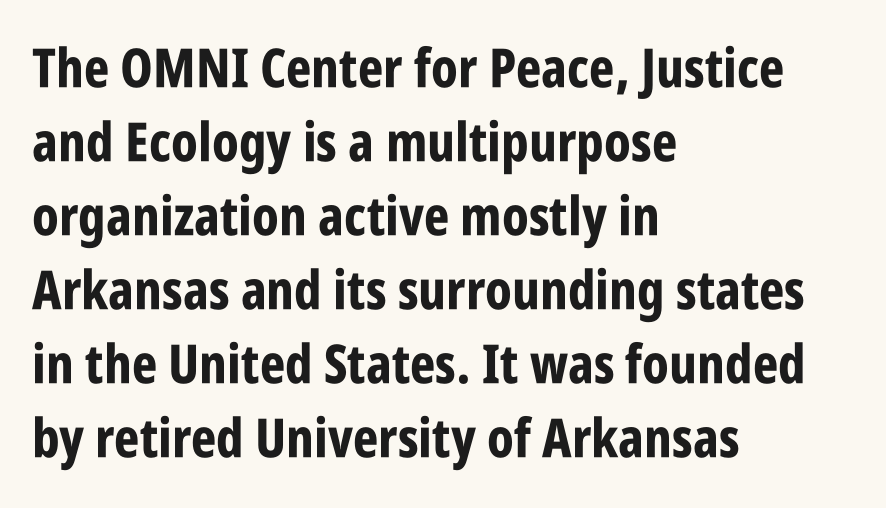
The rag falls on the right side of this text block. Does extra space separate the letters? No, they use regular spacing. Weight: bold. No word sits above an underline. Is this a fixed-width face? No — the glyphs have proportional, varying widths.
